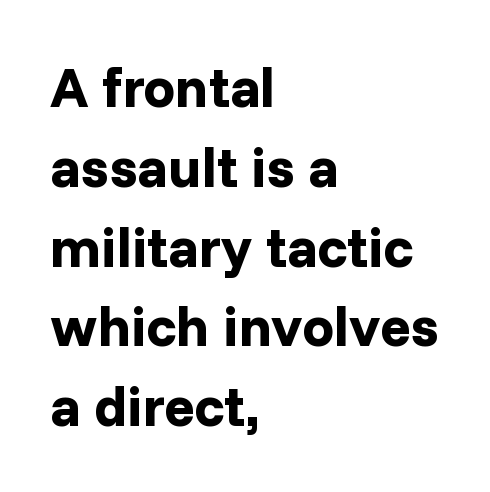
{"serif": "no", "italic": "no", "bold": "yes", "weight": "bold", "width": "normal", "stroke_contrast": "low", "x_height": "medium", "monospaced": "no", "underline": "no", "align": "left", "line_spacing": "normal", "line_spacing_ratio": 1.4, "letter_spacing": "normal", "letter_spacing_em": 0.0, "glyph_px": 57}
